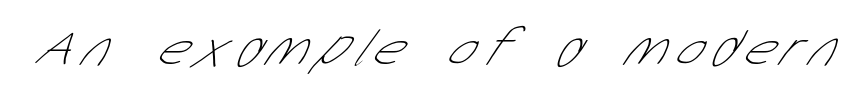
{"serif": "no", "bold": "no", "weight": "thin", "width": "condensed", "stroke_contrast": "low", "x_height": "medium", "monospaced": "no", "underline": "no", "letter_spacing": "wide", "letter_spacing_em": 0.2, "glyph_px": 52}
